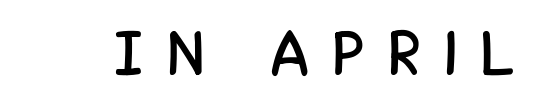
Q: Is the text italic (slanted)? A: No, it is upright.
Q: Is the typeface a serif or a sans-serif typeface? A: Sans-serif.
Q: Is the text underlined? A: No.
Q: Is the spacing between letters normal or unusually wide? A: Unusually wide.
Q: Width (condensed, normal, or wide)? A: Condensed.
Q: Stroke contrast? A: Low.
Q: x-height? A: Large.
Q: Monospaced? A: No.
